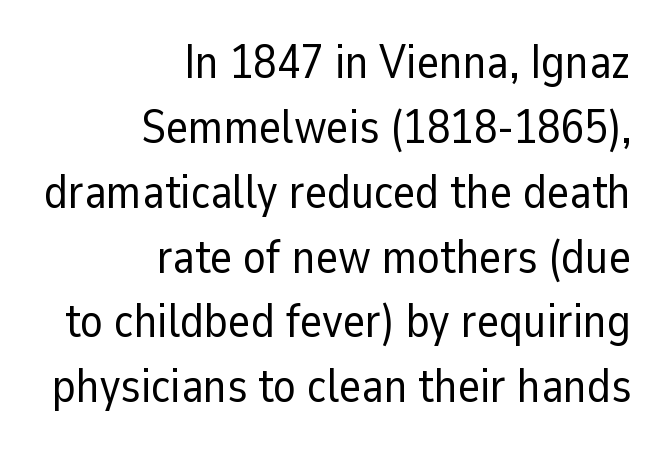
The image shows 47 px regular-weight sans-serif type, upright; set right-aligned, normal line spacing (1.38x), normal letter spacing, not underlined; low stroke contrast and a medium x-height.
